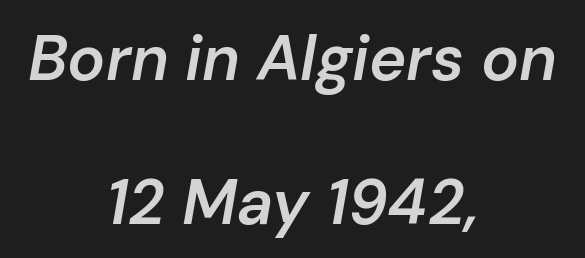
The image shows 63 px semibold type, italic (leaning right); set centered, loose line spacing (2.28x), normal letter spacing, not underlined; low stroke contrast and a medium x-height.
